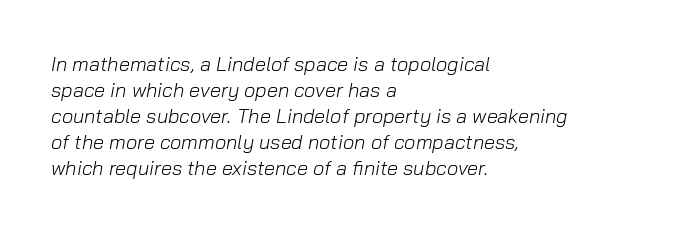
Between one letter and the next there's only the usual sliver of space. Unbolded letterforms with no extra heft. Words float on clear page, feet unadorned. Short and long lines alike share a common starting point at left.
